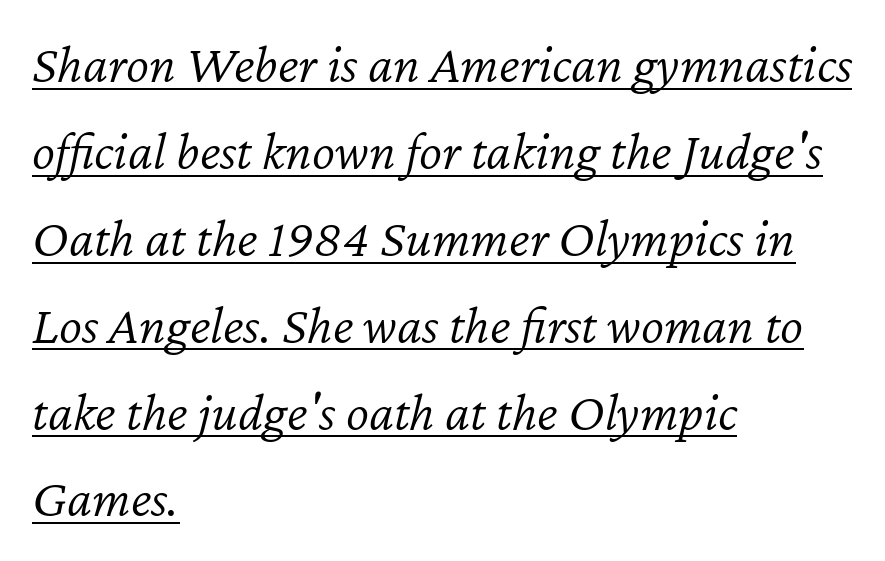
Q: Is the text bold? A: No.
Q: Is the text italic (slanted)? A: Yes, it leans right by about 12 degrees.
Q: Is the text underlined? A: Yes.
Q: How is the paragraph aligned? A: Left-aligned.
Q: Is the spacing between letters normal or unusually wide? A: Normal.
Q: Is the spacing between lines tight, normal or loose? A: Normal.
Q: Width (condensed, normal, or wide)? A: Normal.
Q: Stroke contrast? A: Low.
Q: x-height? A: Medium.
Q: Monospaced? A: No.
